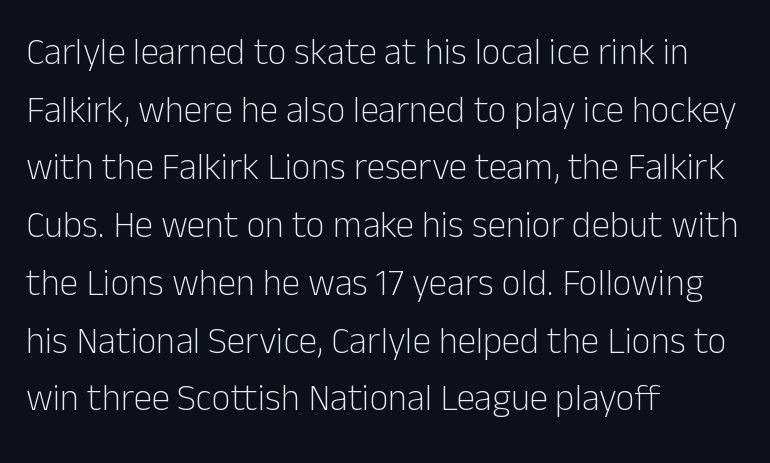
Q: Is the text bold? A: No.
Q: Is the text italic (slanted)? A: No, it is upright.
Q: Is the typeface a serif or a sans-serif typeface? A: Sans-serif.
Q: Is the text underlined? A: No.
Q: How is the paragraph aligned? A: Left-aligned.
Q: Is the spacing between letters normal or unusually wide? A: Normal.
Q: Is the spacing between lines tight, normal or loose? A: Normal.
Q: Width (condensed, normal, or wide)? A: Normal.
Q: Stroke contrast? A: Low.
Q: x-height? A: Medium.
Q: Monospaced? A: No.
